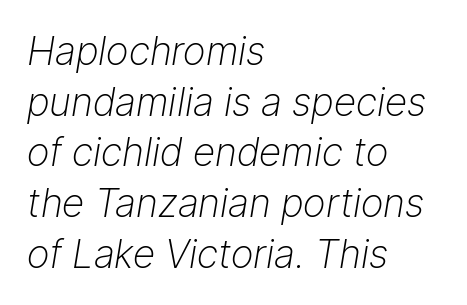
{"italic": "yes", "lean": "right", "slant_degrees": 9, "bold": "no", "weight": "light", "width": "normal", "stroke_contrast": "low", "x_height": "medium", "monospaced": "no", "underline": "no", "align": "left", "line_spacing": "normal", "line_spacing_ratio": 1.3, "letter_spacing": "normal", "letter_spacing_em": 0.0, "glyph_px": 39}
